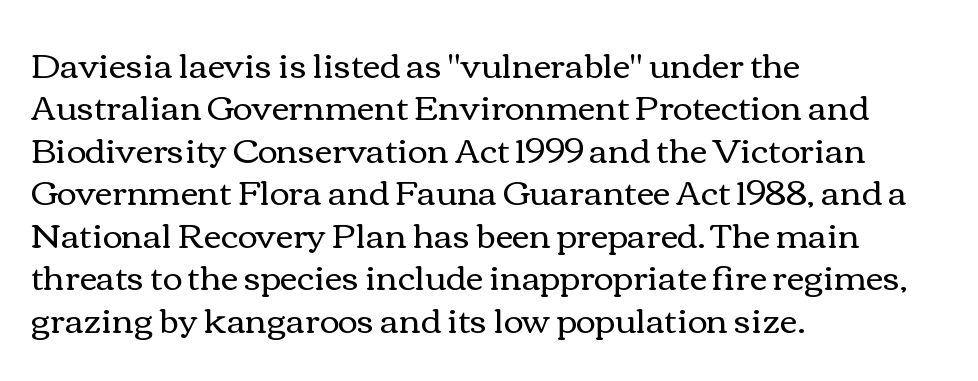
Q: Is the text bold? A: No.
Q: Is the text italic (slanted)? A: No, it is upright.
Q: Is the text underlined? A: No.
Q: How is the paragraph aligned? A: Left-aligned.
Q: Is the spacing between letters normal or unusually wide? A: Normal.
Q: Is the spacing between lines tight, normal or loose? A: Normal.
Q: Width (condensed, normal, or wide)? A: Wide.
Q: Stroke contrast? A: Medium.
Q: x-height? A: Medium.
Q: Monospaced? A: No.
